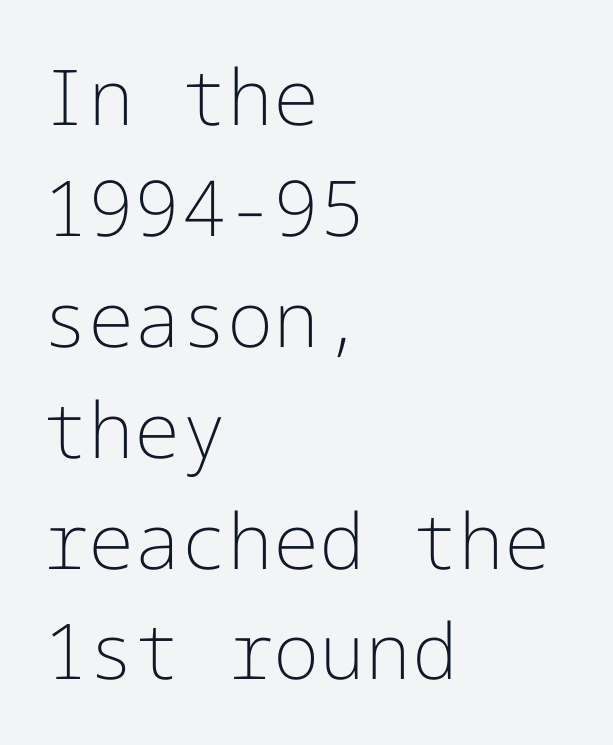
If you drew a ruler down the left edge, every line would touch it. Ink coverage per letter is moderate at most. Plain, unruled lines of type. The rows are spaced the way most documents space them.
